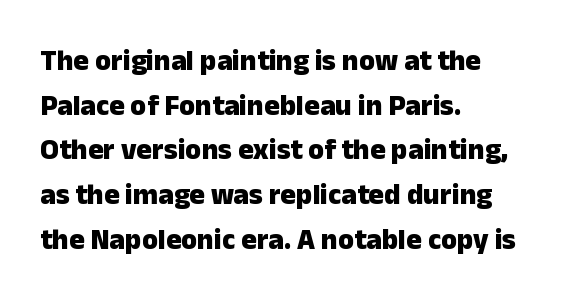
Q: Is the text bold? A: Yes.
Q: Is the text italic (slanted)? A: No, it is upright.
Q: Is the typeface a serif or a sans-serif typeface? A: Sans-serif.
Q: Is the text underlined? A: No.
Q: How is the paragraph aligned? A: Left-aligned.
Q: Is the spacing between letters normal or unusually wide? A: Normal.
Q: Is the spacing between lines tight, normal or loose? A: Normal.
Q: Width (condensed, normal, or wide)? A: Normal.
Q: Stroke contrast? A: Low.
Q: x-height? A: Medium.
Q: Monospaced? A: No.
